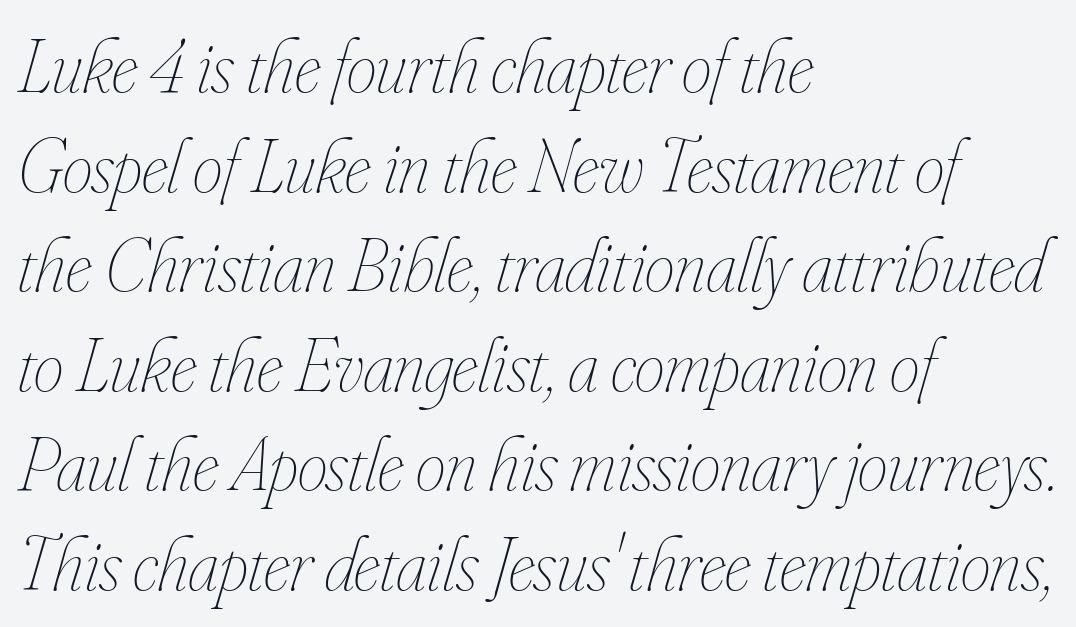
The image shows 76 px thin, condensed type, italic (leaning right); set left-aligned, normal line spacing (1.31x), normal letter spacing, not underlined; low stroke contrast and a small x-height.
